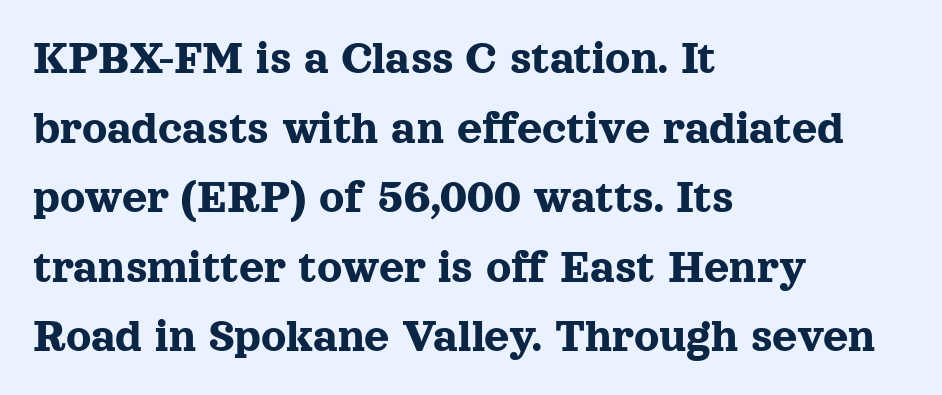
The image shows 49 px serif type, upright; set left-aligned, normal line spacing (1.42x), normal letter spacing, not underlined; a medium x-height.
